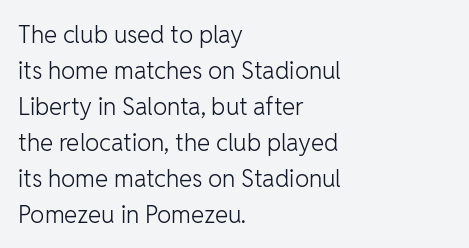
The image shows 24 px text type, upright; set left-aligned, normal line spacing (1.5x), normal letter spacing, not underlined.
